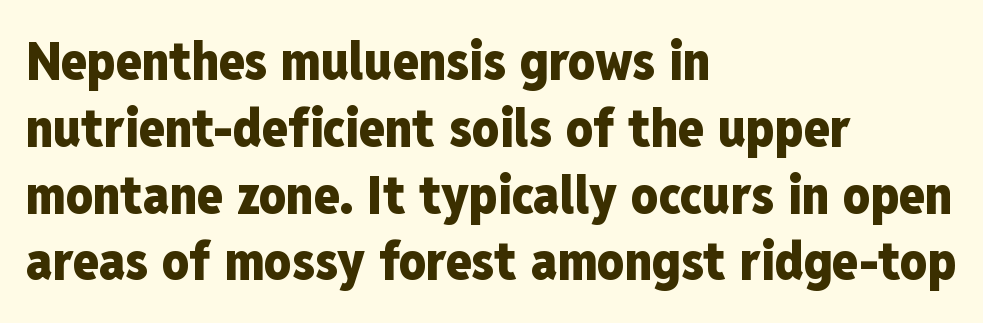
Style check: upright. The letters advance in unequal steps, a hallmark of proportional type. The compositor pushed each line to the left boundary. What stands out about the letter spacing? Nothing — it is the standard amount. Observe the absence of serifs on each vertical stroke in this sample. Is there much room between lines? A standard amount, neither cramped nor airy.
